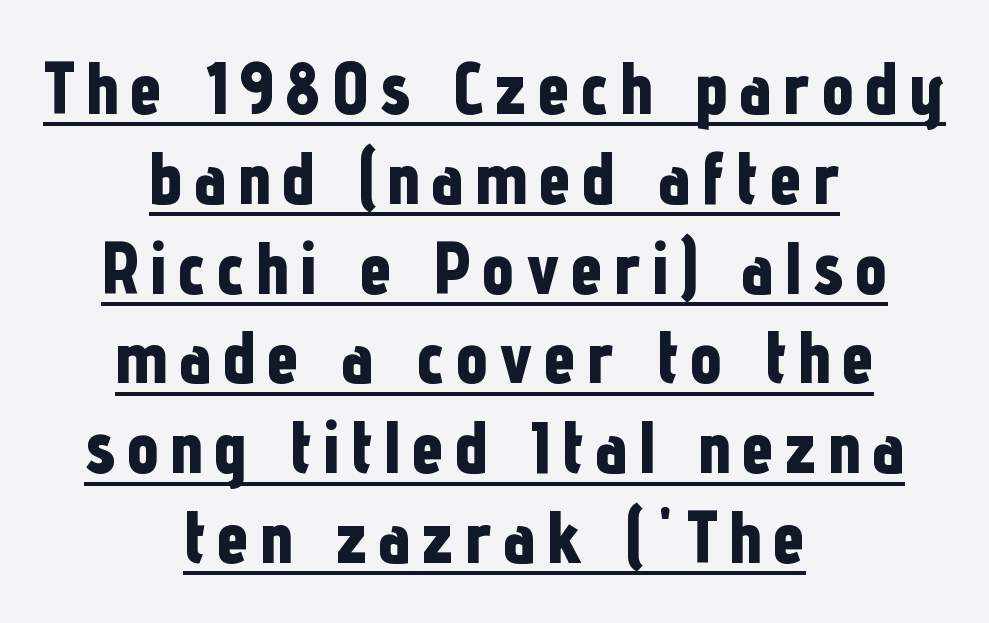
Where is the straight margin? There isn't one; the lines are centered. Quick note: underline on. Spacing verdict: proportional, widths tailored to each character. Posture: upright roman. The typesetting leans heavy: a genuine bold. This rendering employs a face without finishing strokes, i.e., a sans-serif.
